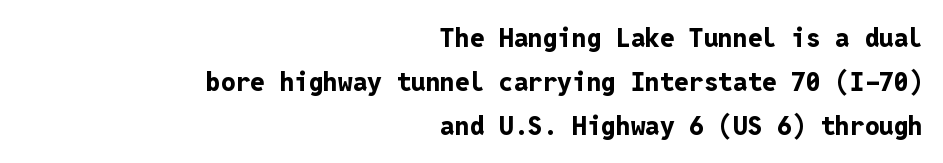
{"italic": "no", "bold": "yes", "underline": "no", "align": "right", "line_spacing": "normal", "line_spacing_ratio": 1.69, "letter_spacing": "normal", "letter_spacing_em": 0.0, "glyph_px": 26}
